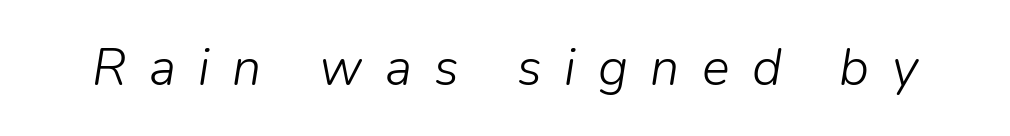
{"italic": "yes", "lean": "right", "slant_degrees": 9, "bold": "no", "weight": "light", "width": "normal", "stroke_contrast": "low", "x_height": "medium", "monospaced": "no", "underline": "no", "letter_spacing": "wide", "letter_spacing_em": 0.43, "glyph_px": 52}
